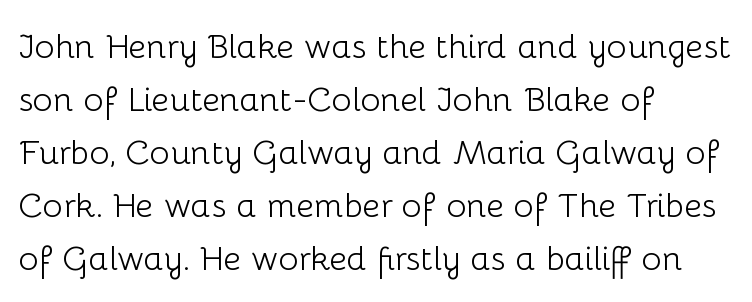
The rendering uses a moderate line-height, typical for paragraphs. Typeset ragged right — the left edge is the straight one. Designer's note — italics off, roman on. A light-to-regular cut is what we see here. The face used here is proportionally spaced, like ordinary book or web type. To sum up the face: it is a sans, with no serifs.
